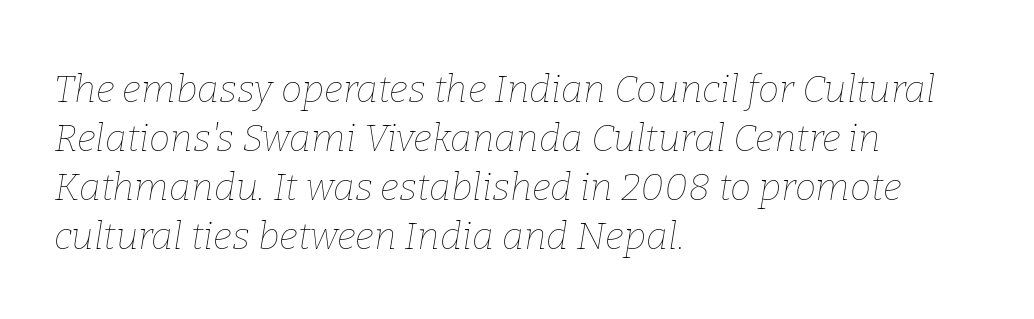
{"italic": "yes", "lean": "right", "slant_degrees": 9, "bold": "no", "weight": "thin", "width": "normal", "stroke_contrast": "low", "x_height": "medium", "monospaced": "no", "underline": "no", "align": "left", "line_spacing": "normal", "line_spacing_ratio": 1.29, "letter_spacing": "normal", "letter_spacing_em": 0.0, "glyph_px": 38}
